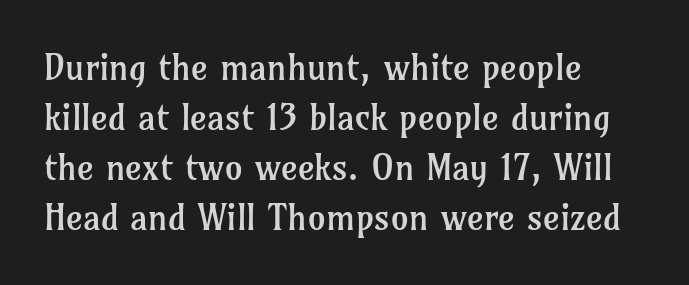
{"serif": "yes", "italic": "no", "bold": "no", "weight": "regular", "width": "normal", "stroke_contrast": "low", "x_height": "medium", "monospaced": "no", "underline": "no", "align": "left", "line_spacing": "normal", "line_spacing_ratio": 1.39, "letter_spacing": "normal", "letter_spacing_em": 0.0, "glyph_px": 36}
